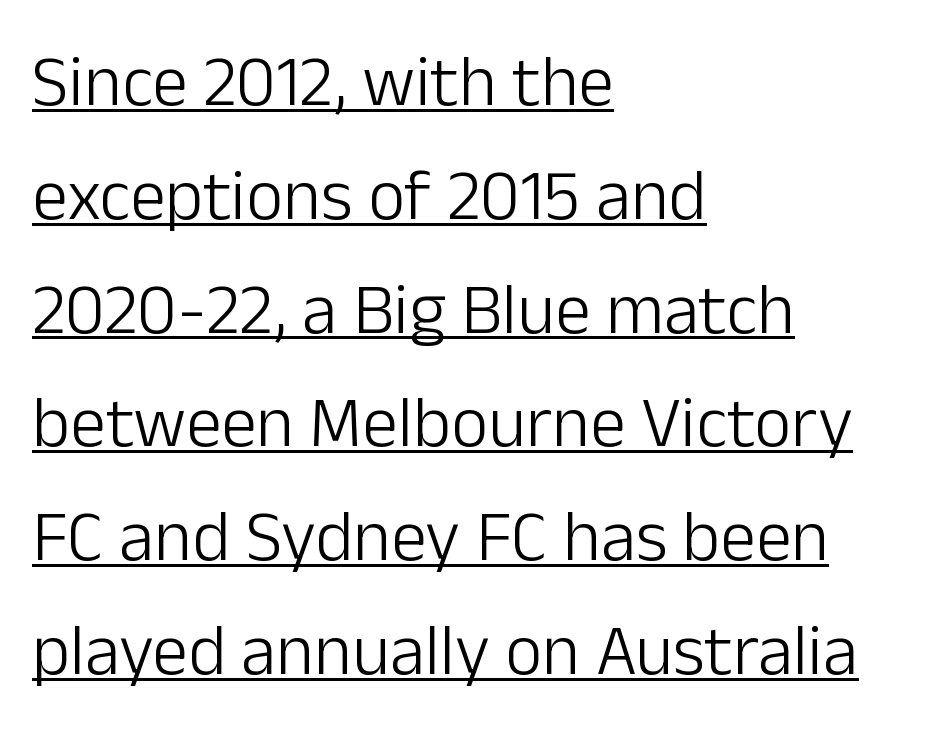
Q: Is the text bold? A: No.
Q: Is the text italic (slanted)? A: No, it is upright.
Q: Is the typeface a serif or a sans-serif typeface? A: Sans-serif.
Q: Is the text underlined? A: Yes.
Q: How is the paragraph aligned? A: Left-aligned.
Q: Is the spacing between letters normal or unusually wide? A: Normal.
Q: Is the spacing between lines tight, normal or loose? A: Normal.
Q: Width (condensed, normal, or wide)? A: Normal.
Q: Stroke contrast? A: Low.
Q: x-height? A: Medium.
Q: Monospaced? A: No.
